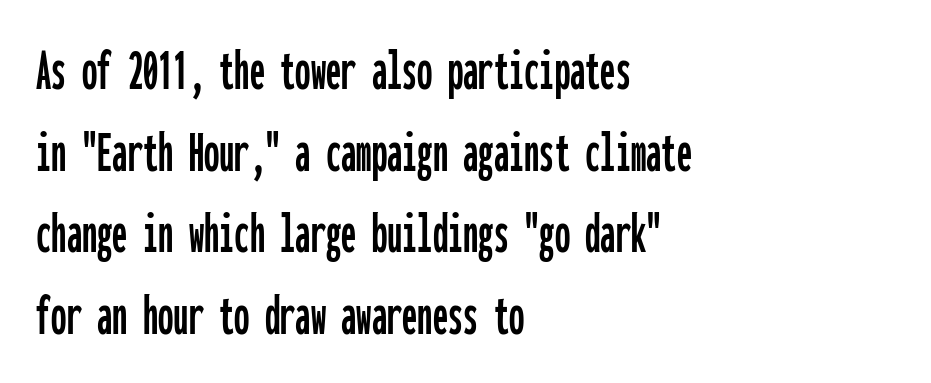
{"serif": "no", "italic": "no", "width": "condensed", "stroke_contrast": "low", "x_height": "medium", "monospaced": "yes", "underline": "no", "align": "left", "line_spacing": "normal", "line_spacing_ratio": 1.34, "letter_spacing": "normal", "letter_spacing_em": 0.0, "glyph_px": 61}
